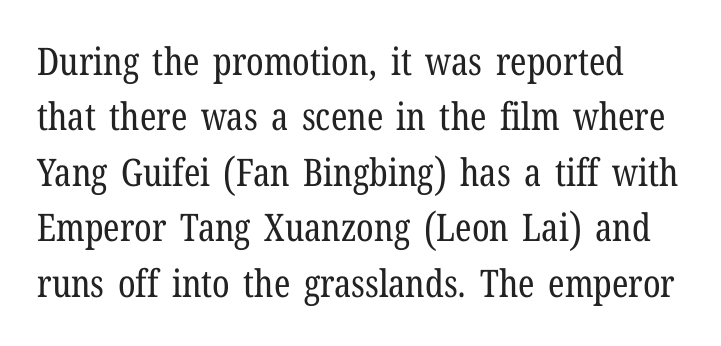
This rendering features lettering with no underline. Is this a fixed-width face? No — the glyphs have proportional, varying widths. Caption: standard tracking, unaltered. Does the leading feel generous? No, just average.
